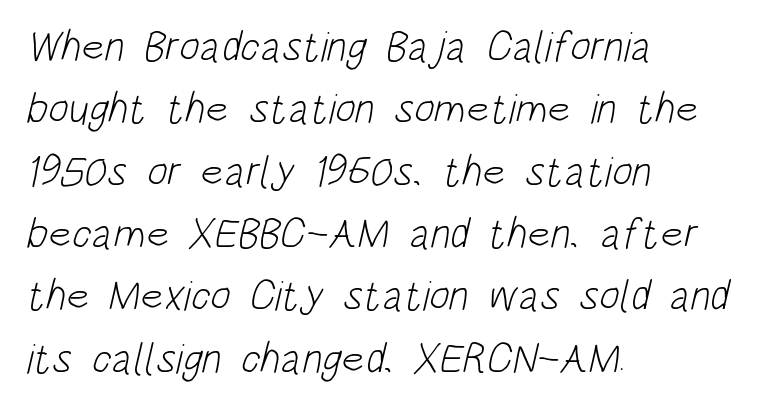
{"serif": "no", "bold": "no", "weight": "light", "width": "condensed", "stroke_contrast": "low", "x_height": "large", "monospaced": "no", "underline": "no", "align": "left", "line_spacing": "normal", "line_spacing_ratio": 1.45, "letter_spacing": "normal", "letter_spacing_em": 0.0, "glyph_px": 43}
